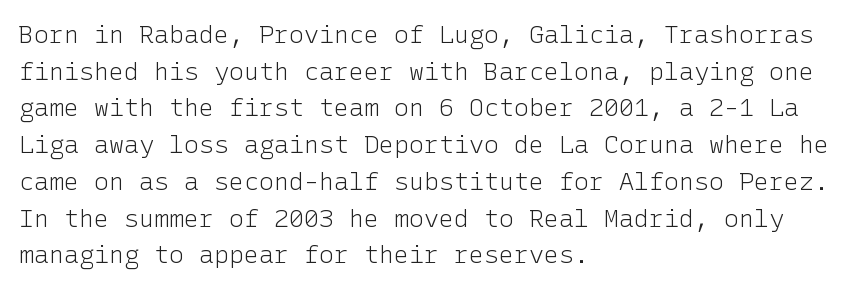
Weight: in the light-to-regular range. In CSS terms this would be text-align: left. The letters stand straight up with perfectly vertical stems. Each new line begins a customary step beneath the previous one. Characters follow at the spacing the type designer built in.
